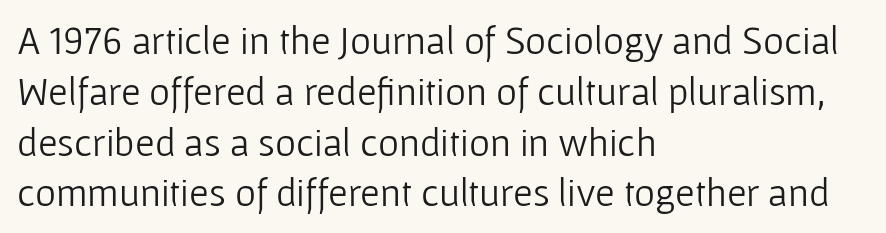
{"serif": "no", "italic": "no", "bold": "no", "weight": "light", "width": "normal", "stroke_contrast": "low", "x_height": "medium", "monospaced": "no", "underline": "no", "align": "left", "line_spacing": "normal", "line_spacing_ratio": 1.27, "letter_spacing": "normal", "letter_spacing_em": 0.0, "glyph_px": 40}
